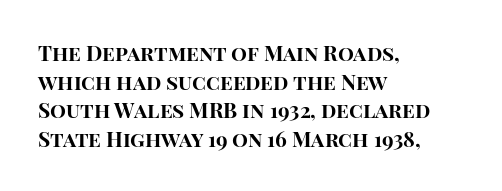
The image shows 21 px bold type, upright; set left-aligned, normal line spacing (1.36x), normal letter spacing, not underlined.
